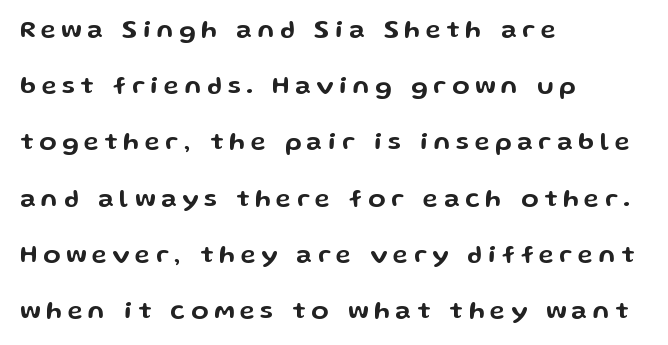
A typesetter would call this heavily tracked-out type. The specimen reads as upright at a glance. Is the block centered? No — it sits flush against the left margin. Quick note: underline off. One glance says open: line gaps are wider than usual.
